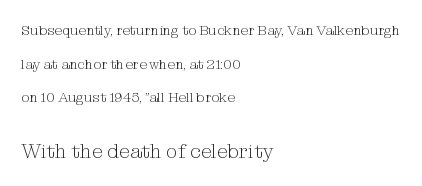
Q: Is the text bold? A: No.
Q: Is the text italic (slanted)? A: No, it is upright.
Q: Is the text underlined? A: No.
Q: How is the paragraph aligned? A: Left-aligned.
Q: Is the spacing between letters normal or unusually wide? A: Normal.
Q: Is the spacing between lines tight, normal or loose? A: Loose.
Q: Which block of text is set in a larger size, the first (top) or the second (bottom)? A: The second (bottom) one.
